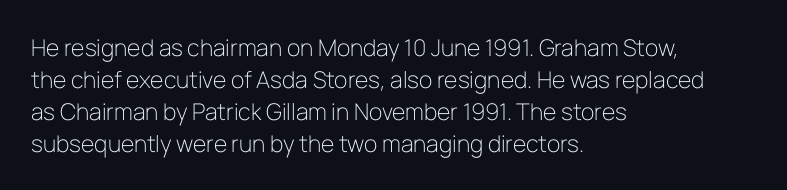
The image shows 23 px text type, upright; set left-aligned, normal line spacing (1.39x), normal letter spacing, not underlined.
